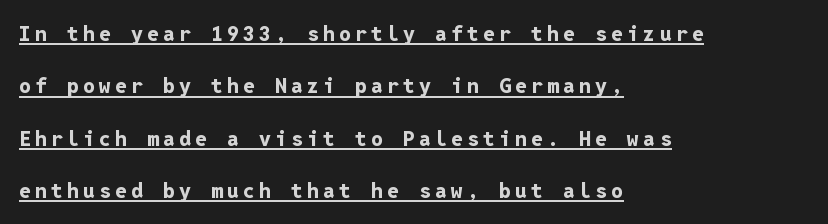
{"italic": "no", "bold": "yes", "underline": "yes", "align": "left", "line_spacing": "loose", "line_spacing_ratio": 2.49, "letter_spacing": "wide", "letter_spacing_em": 0.2, "glyph_px": 21}
